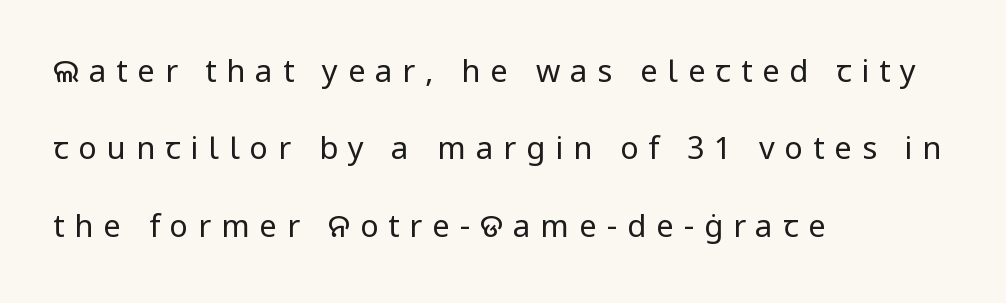
Q: Is the text bold? A: No.
Q: Is the text italic (slanted)? A: No, it is upright.
Q: Is the typeface a serif or a sans-serif typeface? A: Sans-serif.
Q: Is the text underlined? A: No.
Q: How is the paragraph aligned? A: Left-aligned.
Q: Is the spacing between letters normal or unusually wide? A: Unusually wide.
Q: Is the spacing between lines tight, normal or loose? A: Loose.
Q: Width (condensed, normal, or wide)? A: Normal.
Q: Stroke contrast? A: Low.
Q: x-height? A: Medium.
Q: Monospaced? A: No.
